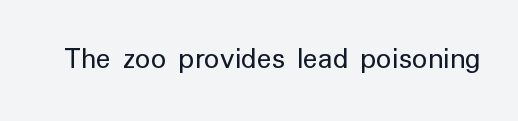
The image shows 31 px regular-weight sans-serif type, upright; set normal letter spacing, not underlined; low stroke contrast and a medium x-height.
